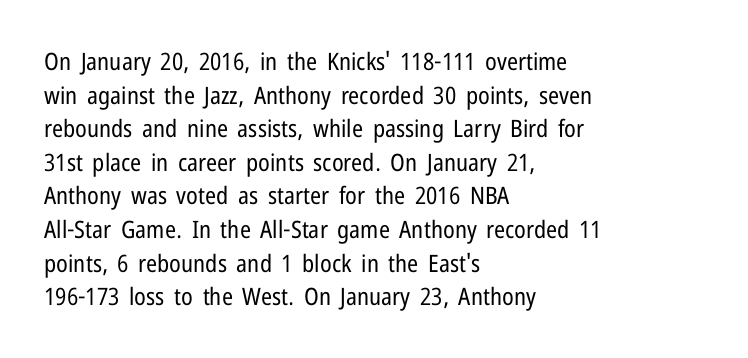
Does the copy run flush right? No — it runs flush left. Does extra space separate the letters? No, they use regular spacing. The letters look calm and open, with moderate or lighter stems. Beneath every word, the page is bare. Normally led — the rows are evenly, conventionally spaced.
